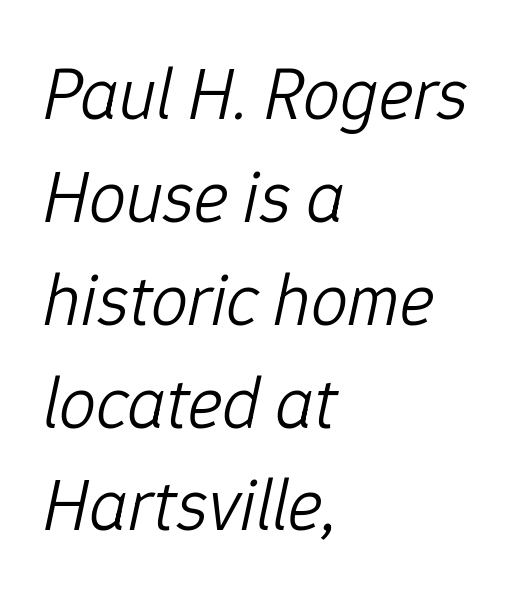
{"italic": "yes", "lean": "right", "slant_degrees": 12, "bold": "no", "weight": "light", "width": "normal", "stroke_contrast": "low", "x_height": "medium", "monospaced": "no", "underline": "no", "align": "left", "line_spacing": "normal", "line_spacing_ratio": 1.39, "letter_spacing": "normal", "letter_spacing_em": 0.0, "glyph_px": 74}
